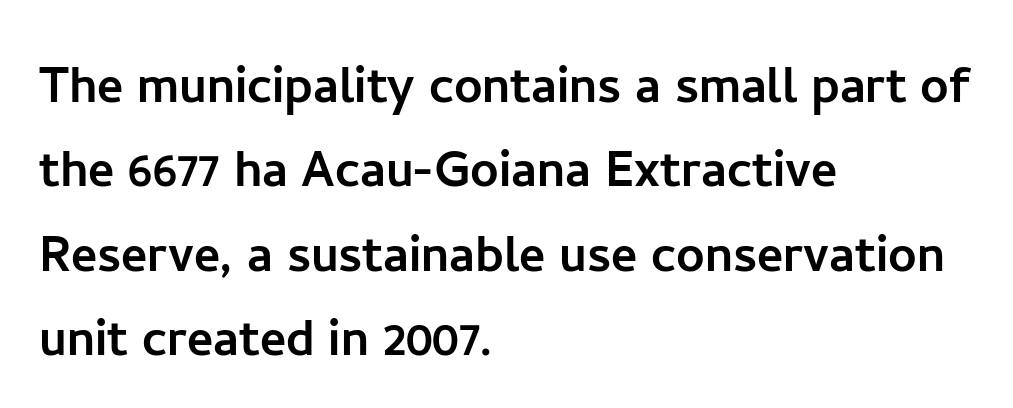
In terms of letterform style, serifs are entirely absent. Line spacing here is normal. Characters remain perfectly vertical along every line. Varying glyph widths throughout — classic text-font behaviour.
